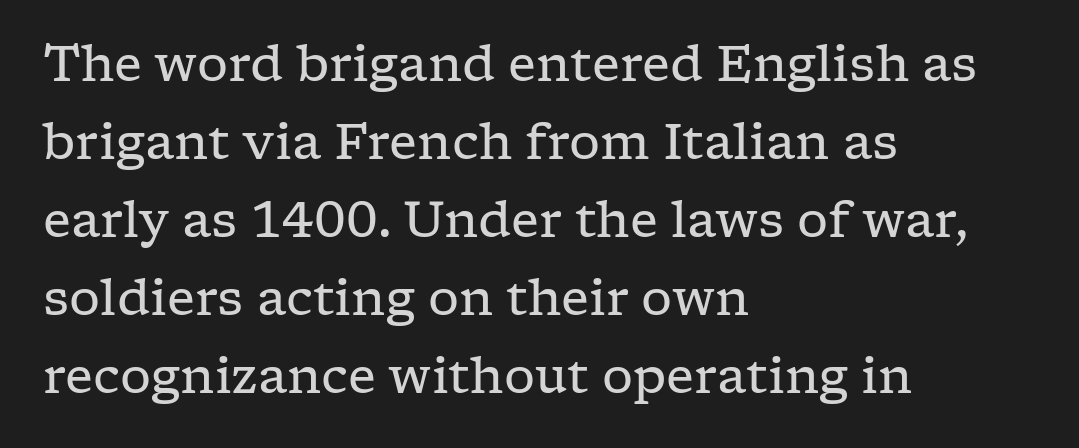
{"serif": "yes", "italic": "no", "bold": "no", "weight": "regular", "width": "wide", "stroke_contrast": "low", "x_height": "medium", "monospaced": "no", "underline": "no", "align": "left", "line_spacing": "normal", "line_spacing_ratio": 1.59, "letter_spacing": "normal", "letter_spacing_em": 0.0, "glyph_px": 49}
